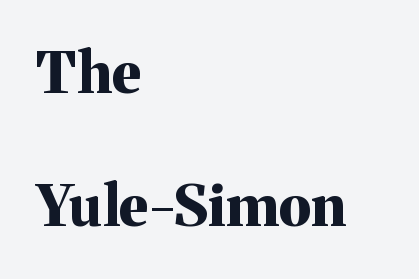
{"serif": "yes", "italic": "no", "bold": "yes", "weight": "bold", "width": "normal", "stroke_contrast": "medium", "x_height": "medium", "monospaced": "no", "underline": "no", "align": "left", "line_spacing": "loose", "line_spacing_ratio": 2.34, "letter_spacing": "normal", "letter_spacing_em": 0.0, "glyph_px": 57}
